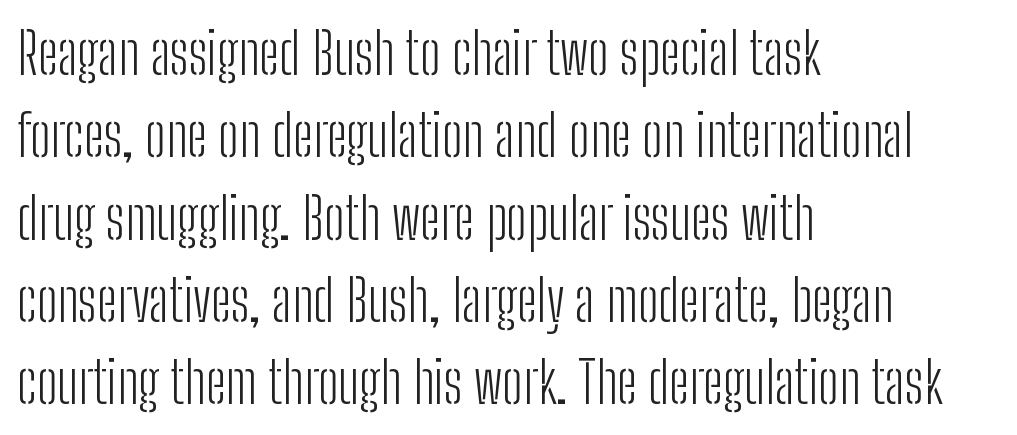
The image shows 58 px light, condensed sans-serif type, upright; set left-aligned, normal line spacing (1.42x), normal letter spacing, not underlined; low stroke contrast and a medium x-height.
